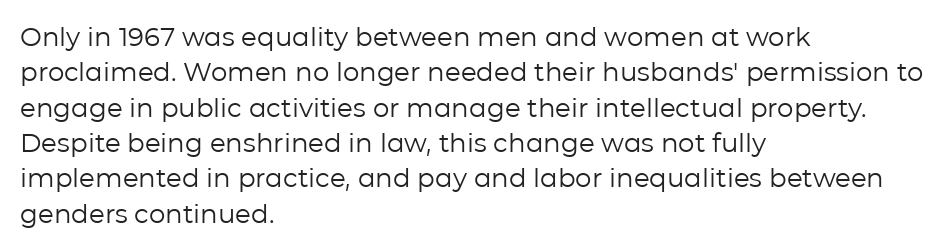
Q: Is the text bold? A: No.
Q: Is the text italic (slanted)? A: No, it is upright.
Q: Is the text underlined? A: No.
Q: How is the paragraph aligned? A: Left-aligned.
Q: Is the spacing between letters normal or unusually wide? A: Normal.
Q: Is the spacing between lines tight, normal or loose? A: Normal.
